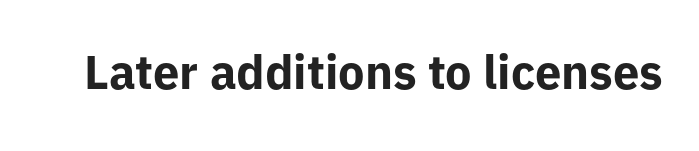
The letters advance in unequal steps, a hallmark of proportional type. The line texture is even and compact thanks to regular tracking. Look at the stroke-to-counter ratio: heavy, a bold. Classification — sans serif.
